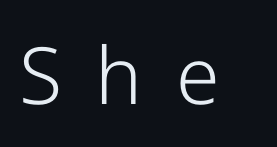
The image shows 79 px light sans-serif type, upright; set unusually wide letter spacing (+0.42 em), not underlined; low stroke contrast and a medium x-height.
